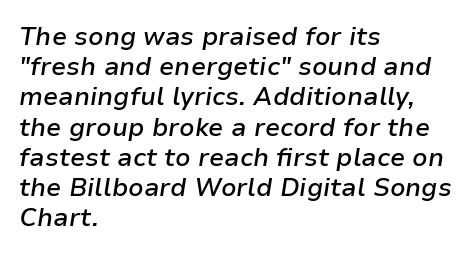
The image shows 25 px text type, italic (leaning right); set left-aligned, line spacing 1.21x, normal letter spacing, not underlined.
